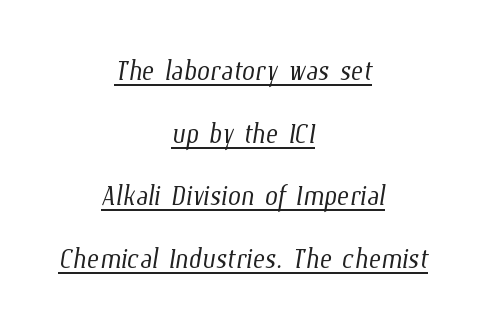
Q: Is the text bold? A: No.
Q: Is the text underlined? A: Yes.
Q: How is the paragraph aligned? A: Centered.
Q: Is the spacing between letters normal or unusually wide? A: Normal.
Q: Is the spacing between lines tight, normal or loose? A: Normal.
Q: Width (condensed, normal, or wide)? A: Condensed.
Q: Stroke contrast? A: Low.
Q: x-height? A: Medium.
Q: Monospaced? A: No.
